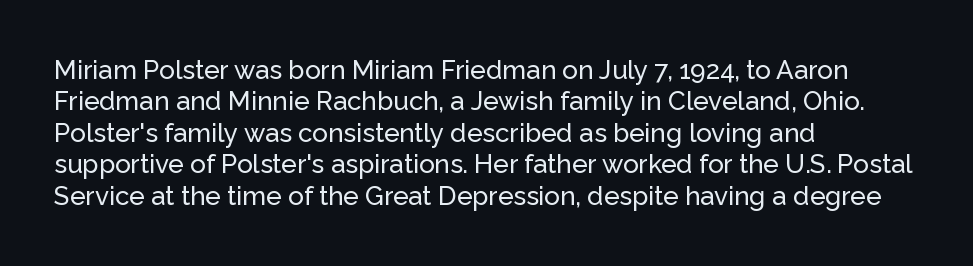
{"italic": "no", "underline": "no", "align": "left", "line_spacing_ratio": 1.21, "letter_spacing": "normal", "letter_spacing_em": 0.0, "glyph_px": 26}
